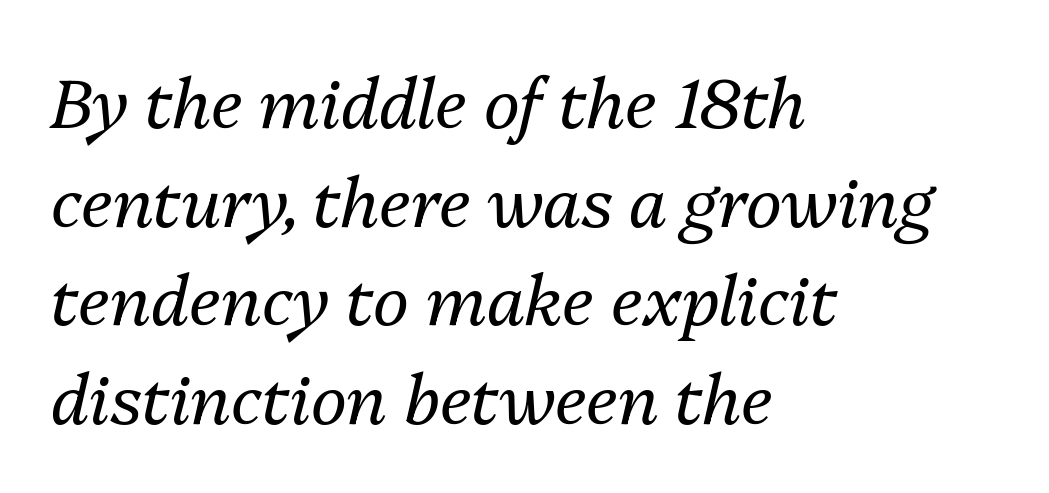
Q: Is the text bold? A: No.
Q: Is the text italic (slanted)? A: Yes, it leans right by about 13 degrees.
Q: Is the text underlined? A: No.
Q: How is the paragraph aligned? A: Left-aligned.
Q: Is the spacing between letters normal or unusually wide? A: Normal.
Q: Is the spacing between lines tight, normal or loose? A: Normal.
Q: Width (condensed, normal, or wide)? A: Normal.
Q: Stroke contrast? A: Medium.
Q: x-height? A: Medium.
Q: Monospaced? A: No.
